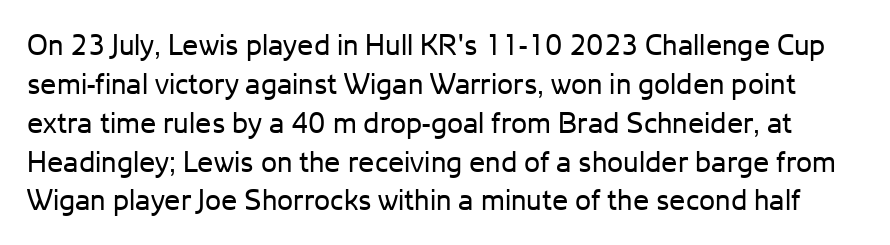
The image shows 29 px regular-weight sans-serif type, upright; set normal line spacing (1.34x), normal letter spacing, not underlined; low stroke contrast and a medium x-height.
